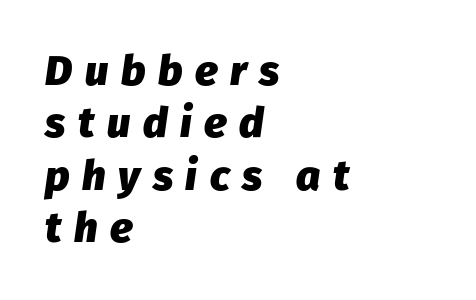
{"italic": "yes", "lean": "right", "slant_degrees": 8, "bold": "yes", "weight": "heavy", "width": "normal", "stroke_contrast": "low", "x_height": "medium", "monospaced": "no", "underline": "no", "align": "left", "line_spacing": "normal", "line_spacing_ratio": 1.25, "letter_spacing": "wide", "letter_spacing_em": 0.3, "glyph_px": 42}
